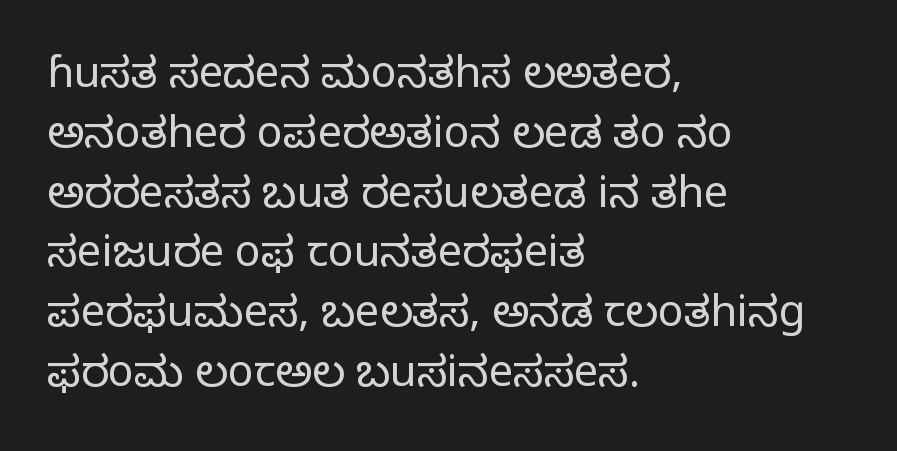
{"serif": "yes", "italic": "no", "bold": "no", "weight": "regular", "width": "normal", "stroke_contrast": "low", "x_height": "large", "monospaced": "no", "underline": "no", "align": "left", "line_spacing": "normal", "line_spacing_ratio": 1.39, "letter_spacing": "normal", "letter_spacing_em": 0.0, "glyph_px": 43}
